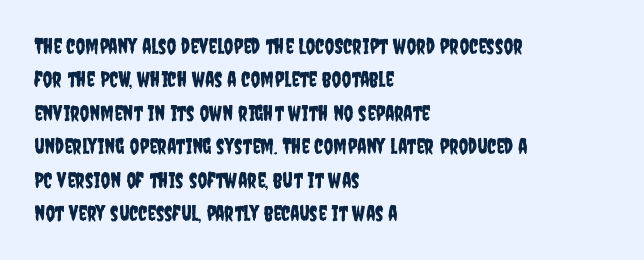
The image shows 21 px text type, upright; set left-aligned, normal line spacing (1.59x), normal letter spacing, not underlined.
